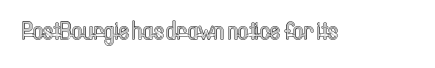
Q: Is the text italic (slanted)? A: No, it is upright.
Q: Is the text underlined? A: No.
Q: Is the spacing between letters normal or unusually wide? A: Normal.
